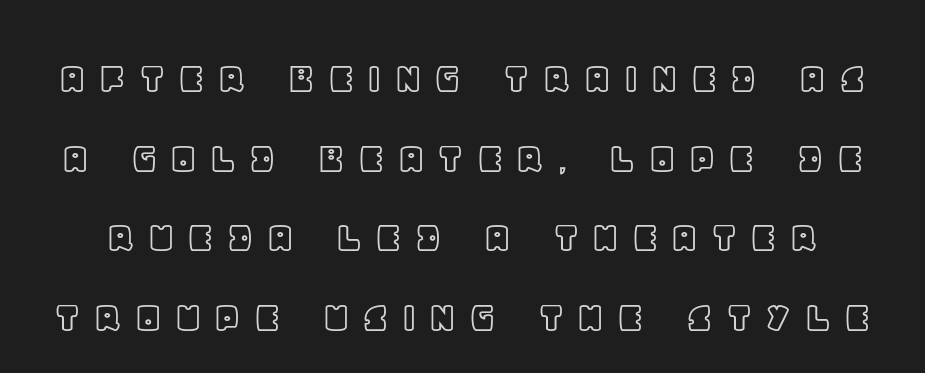
Just letters on the line, the space beneath them empty. Loose tracking; the words dissolve into strings of separated letters. Think of a printed novel: that variable character pitch is what you see here. Upright lettering throughout.
